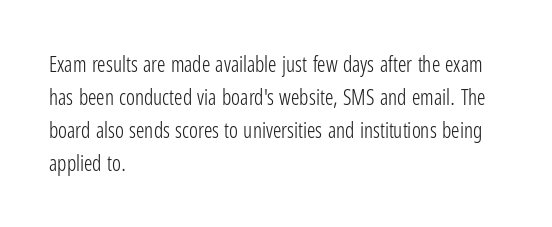
Q: Is the text bold? A: No.
Q: Is the text italic (slanted)? A: No, it is upright.
Q: Is the text underlined? A: No.
Q: How is the paragraph aligned? A: Left-aligned.
Q: Is the spacing between letters normal or unusually wide? A: Normal.
Q: Is the spacing between lines tight, normal or loose? A: Normal.
